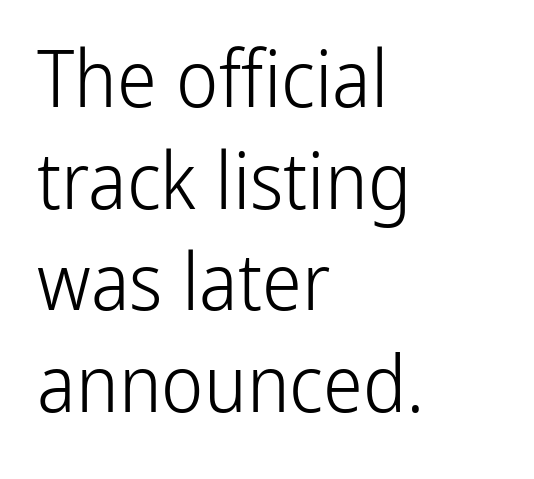
Q: Is the text bold? A: No.
Q: Is the text italic (slanted)? A: No, it is upright.
Q: Is the typeface a serif or a sans-serif typeface? A: Sans-serif.
Q: Is the text underlined? A: No.
Q: How is the paragraph aligned? A: Left-aligned.
Q: Is the spacing between letters normal or unusually wide? A: Normal.
Q: Is the spacing between lines tight, normal or loose? A: Normal.
Q: Width (condensed, normal, or wide)? A: Condensed.
Q: Stroke contrast? A: Low.
Q: x-height? A: Medium.
Q: Monospaced? A: No.
